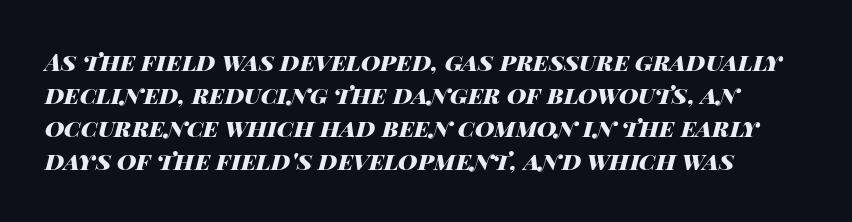
The image shows 24 px bold type, italic (leaning right); set normal line spacing (1.37x), normal letter spacing, not underlined.
